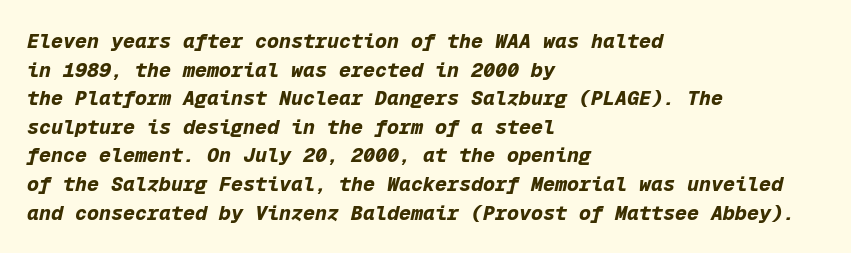
Q: Is the text bold? A: Yes.
Q: Is the text italic (slanted)? A: Yes, it leans right by about 12 degrees.
Q: Is the text underlined? A: No.
Q: How is the paragraph aligned? A: Left-aligned.
Q: Is the spacing between letters normal or unusually wide? A: Normal.
Q: Is the spacing between lines tight, normal or loose? A: Normal.
